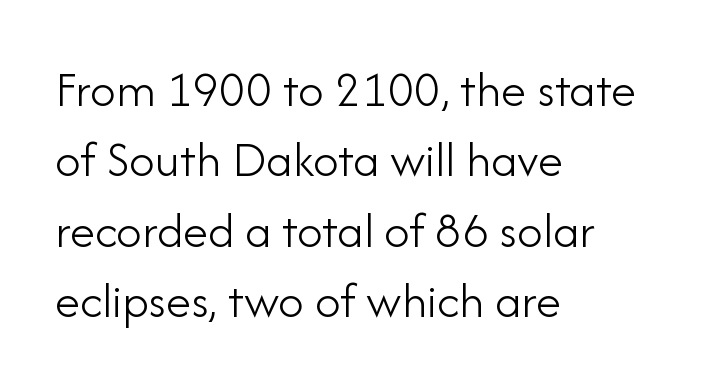
Q: Is the text bold? A: No.
Q: Is the text italic (slanted)? A: No, it is upright.
Q: Is the typeface a serif or a sans-serif typeface? A: Sans-serif.
Q: Is the text underlined? A: No.
Q: How is the paragraph aligned? A: Left-aligned.
Q: Is the spacing between letters normal or unusually wide? A: Normal.
Q: Is the spacing between lines tight, normal or loose? A: Normal.
Q: Width (condensed, normal, or wide)? A: Normal.
Q: Stroke contrast? A: Low.
Q: x-height? A: Small.
Q: Monospaced? A: No.
